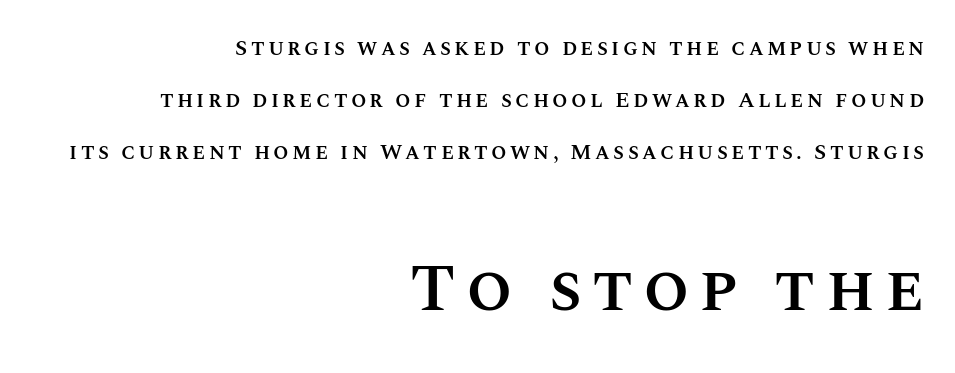
How heavy is the stroke? Medium-heavy — a semibold, shy of bold. This sample has the flowing, uneven cadence of proportional lettering. Ascenders rise straight up at ninety degrees. Typeset ragged left — the right edge is the straight one.
